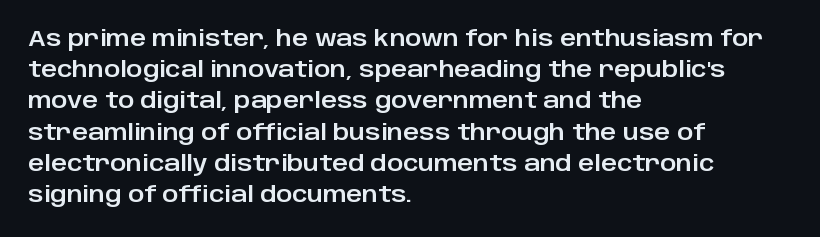
{"italic": "no", "underline": "no", "align": "left", "line_spacing": "normal", "line_spacing_ratio": 1.42, "letter_spacing": "normal", "letter_spacing_em": 0.0, "glyph_px": 22}
